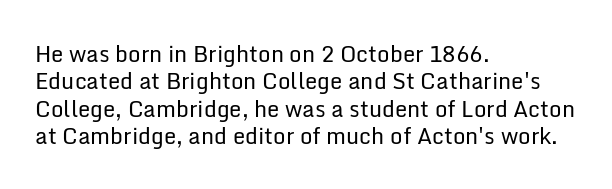
Q: Is the text bold? A: No.
Q: Is the text italic (slanted)? A: No, it is upright.
Q: Is the text underlined? A: No.
Q: How is the paragraph aligned? A: Left-aligned.
Q: Is the spacing between letters normal or unusually wide? A: Normal.
